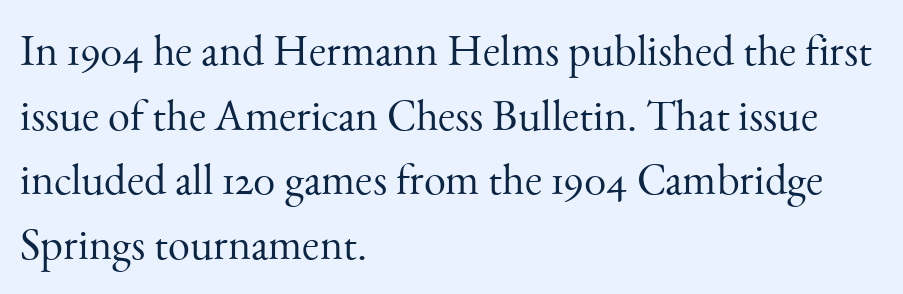
{"serif": "yes", "italic": "no", "bold": "no", "weight": "light", "width": "normal", "stroke_contrast": "medium", "x_height": "small", "monospaced": "no", "underline": "no", "align": "left", "line_spacing": "normal", "line_spacing_ratio": 1.47, "letter_spacing": "normal", "letter_spacing_em": 0.0, "glyph_px": 44}
